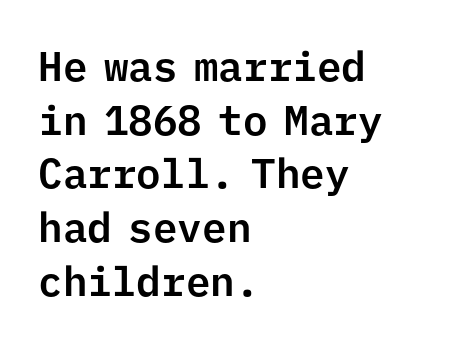
The image shows 41 px sans-serif type, upright, monospaced; set left-aligned, normal line spacing (1.31x), normal letter spacing, not underlined; low stroke contrast and a medium x-height.
